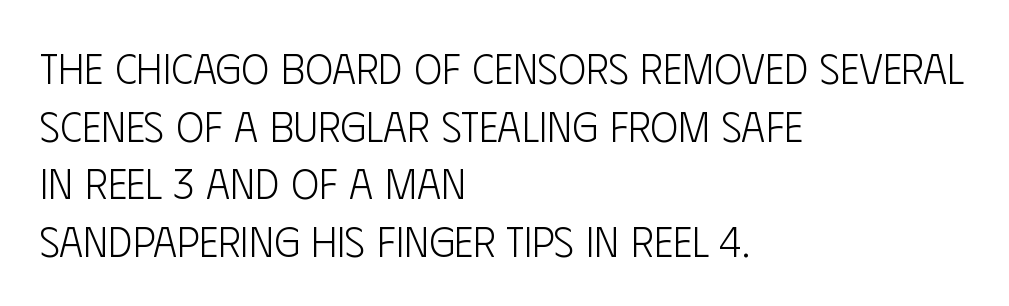
Q: Is the text bold? A: No.
Q: Is the text italic (slanted)? A: No, it is upright.
Q: Is the typeface a serif or a sans-serif typeface? A: Sans-serif.
Q: Is the text underlined? A: No.
Q: How is the paragraph aligned? A: Left-aligned.
Q: Is the spacing between letters normal or unusually wide? A: Normal.
Q: Is the spacing between lines tight, normal or loose? A: Normal.
Q: Width (condensed, normal, or wide)? A: Condensed.
Q: Stroke contrast? A: Low.
Q: x-height? A: Large.
Q: Monospaced? A: No.
